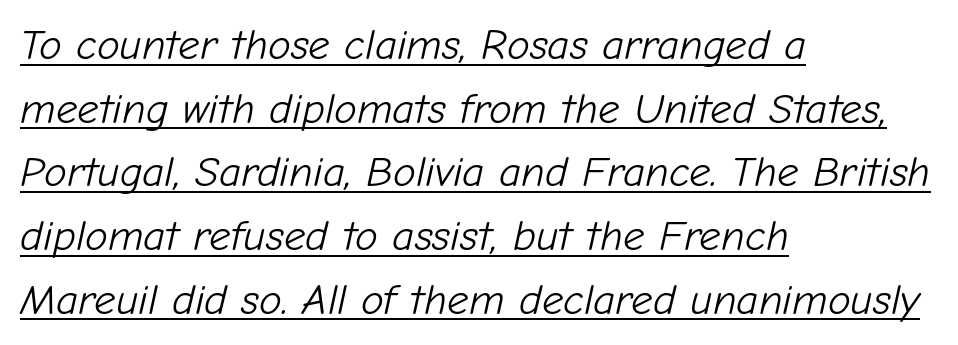
Q: Is the text bold? A: No.
Q: Is the text italic (slanted)? A: Yes, it leans right by about 12 degrees.
Q: Is the text underlined? A: Yes.
Q: How is the paragraph aligned? A: Left-aligned.
Q: Is the spacing between letters normal or unusually wide? A: Normal.
Q: Is the spacing between lines tight, normal or loose? A: Normal.
Q: Width (condensed, normal, or wide)? A: Normal.
Q: Stroke contrast? A: Low.
Q: x-height? A: Medium.
Q: Monospaced? A: No.
